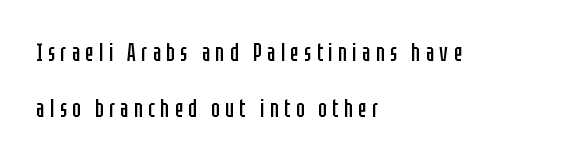
Each line starts at the same left margin while the right side varies. Caption: face not bold, strokes unweighted. The tracking jumps out immediately: characters are airy and widely separated. Vertically, the passage feels expansive, rows floating well apart. Check the space under the baseline: it is left empty. Quick note: not italic, upright.
